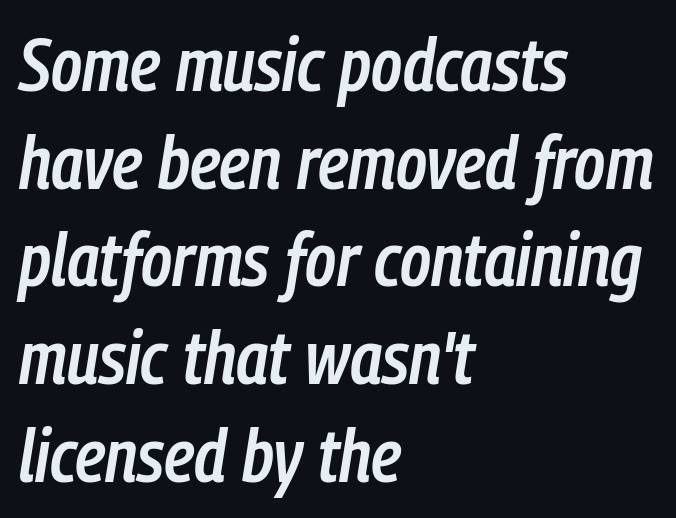
Clear beneath every line of the passage. This sample uses an oblique cut, with every glyph tilted off the vertical. The setting favours the left margin, as ordinary paragraphs usually do. On the weight axis this lands at semibold, roughly 600.
